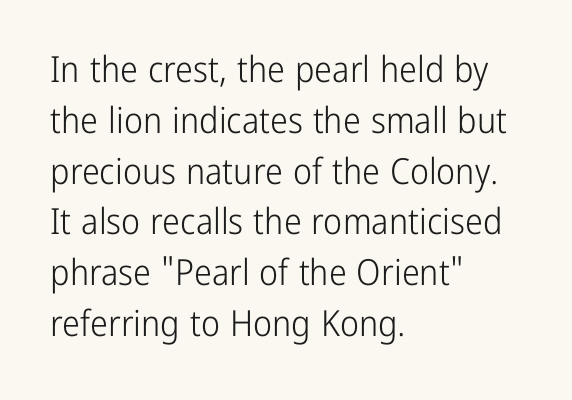
Q: Is the text bold? A: No.
Q: Is the text italic (slanted)? A: No, it is upright.
Q: Is the typeface a serif or a sans-serif typeface? A: Sans-serif.
Q: Is the text underlined? A: No.
Q: How is the paragraph aligned? A: Left-aligned.
Q: Is the spacing between letters normal or unusually wide? A: Normal.
Q: Is the spacing between lines tight, normal or loose? A: Normal.
Q: Width (condensed, normal, or wide)? A: Condensed.
Q: Stroke contrast? A: Low.
Q: x-height? A: Medium.
Q: Monospaced? A: No.
